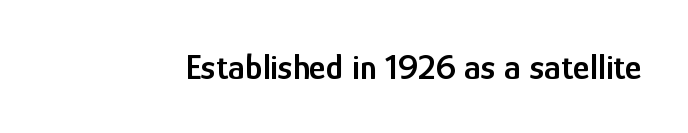
Q: Is the text bold? A: Semi-bold.
Q: Is the text italic (slanted)? A: No, it is upright.
Q: Is the typeface a serif or a sans-serif typeface? A: Sans-serif.
Q: Is the text underlined? A: No.
Q: Is the spacing between letters normal or unusually wide? A: Normal.
Q: Width (condensed, normal, or wide)? A: Condensed.
Q: Stroke contrast? A: Low.
Q: x-height? A: Medium.
Q: Monospaced? A: No.
